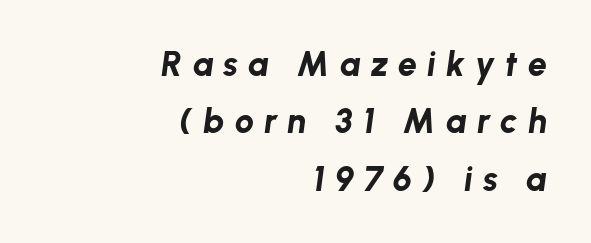
The image shows 34 px bold type, italic (leaning right); set right-aligned, normal line spacing (1.69x), unusually wide letter spacing (+0.3 em), not underlined; low stroke contrast and a medium x-height.
